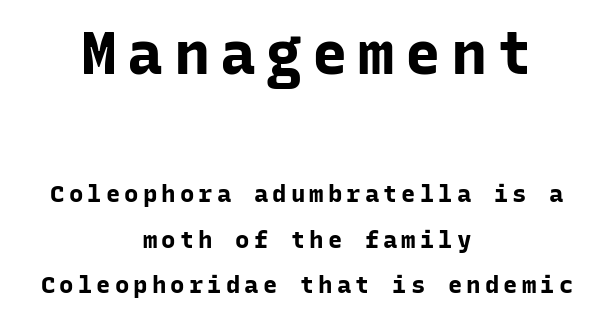
Q: Is the text bold? A: Yes.
Q: Is the text italic (slanted)? A: No, it is upright.
Q: Is the typeface a serif or a sans-serif typeface? A: Sans-serif.
Q: Is the text underlined? A: No.
Q: How is the paragraph aligned? A: Centered.
Q: Is the spacing between lines tight, normal or loose? A: Loose.
Q: Which block of text is set in a larger size, the first (top) or the second (bottom)? A: The first (top) one.
Q: Width (condensed, normal, or wide)? A: Normal.
Q: Stroke contrast? A: Low.
Q: x-height? A: Medium.
Q: Monospaced? A: Yes.
